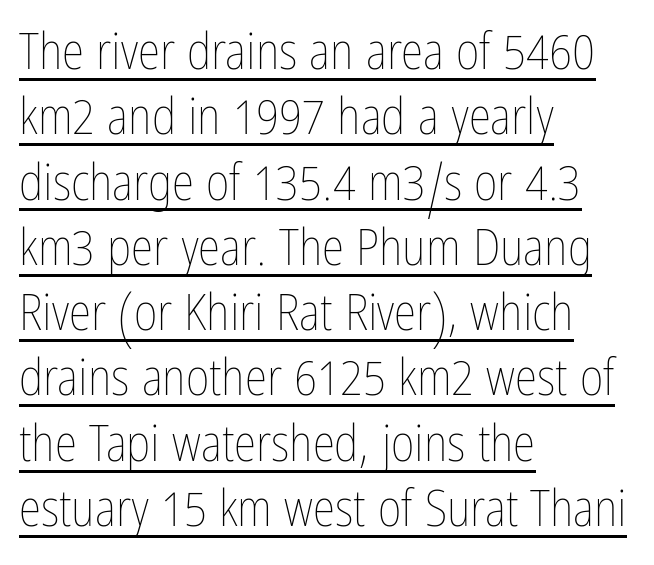
The image shows 51 px thin, condensed type, upright; set left-aligned, normal line spacing (1.28x), normal letter spacing, underlined; low stroke contrast and a medium x-height.
